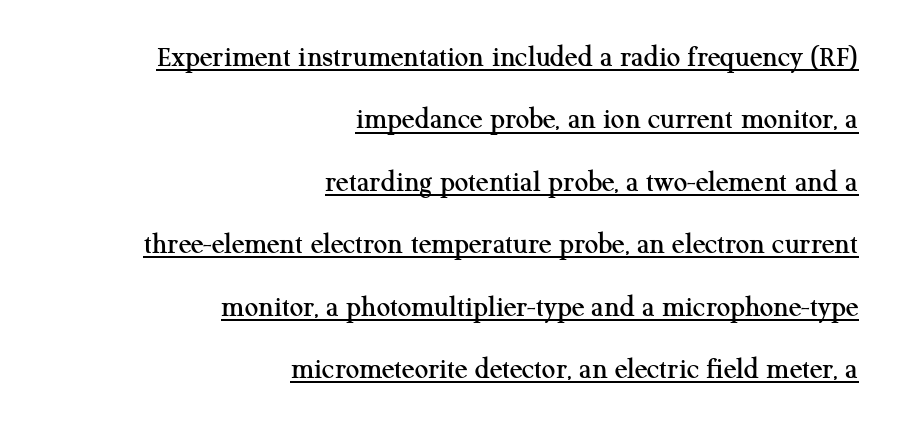
{"serif": "yes", "italic": "no", "width": "normal", "stroke_contrast": "medium", "x_height": "medium", "monospaced": "no", "underline": "yes", "align": "right", "line_spacing": "loose", "line_spacing_ratio": 2.08, "letter_spacing": "normal", "letter_spacing_em": 0.0, "glyph_px": 30}
